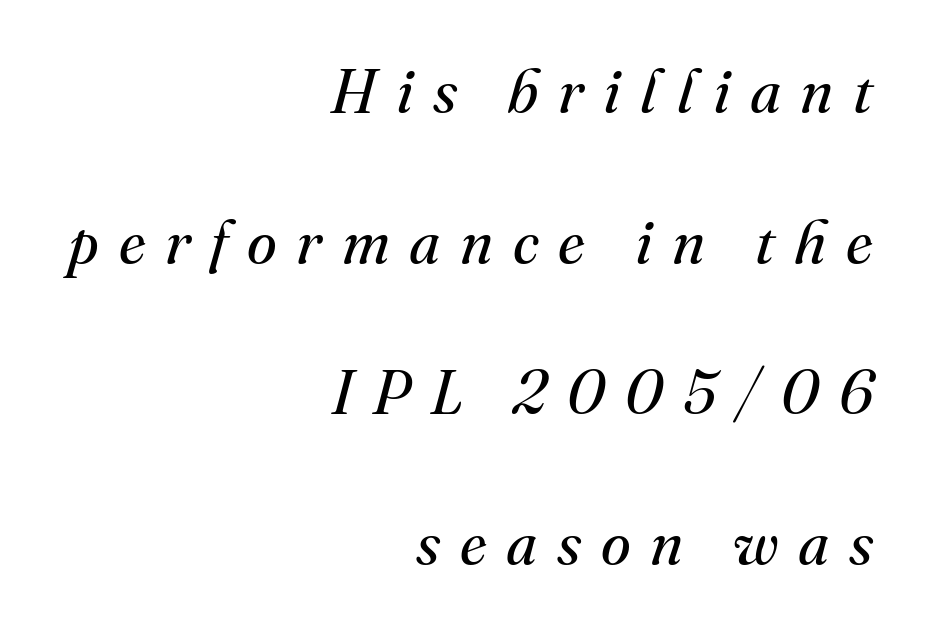
Q: Is the text bold? A: No.
Q: Is the text italic (slanted)? A: Yes, it leans right by about 16 degrees.
Q: Is the typeface a serif or a sans-serif typeface? A: Serif.
Q: Is the text underlined? A: No.
Q: How is the paragraph aligned? A: Right-aligned.
Q: Is the spacing between letters normal or unusually wide? A: Unusually wide.
Q: Is the spacing between lines tight, normal or loose? A: Loose.
Q: Width (condensed, normal, or wide)? A: Normal.
Q: Stroke contrast? A: Medium.
Q: x-height? A: Small.
Q: Monospaced? A: No.
